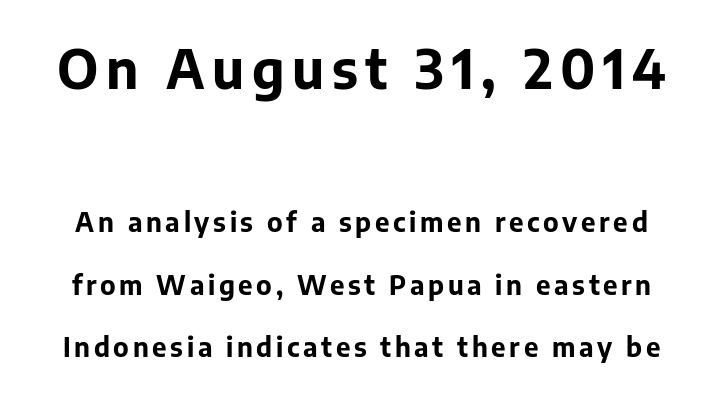
The string is rendered with underlining switched off. Typesetter's note — upper block bumped up in size, lower block left smaller. Style check: upright. Summary of vertical rhythm: relaxed, with wide interline spacing.
